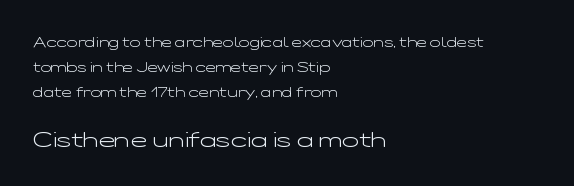
{"italic": "no", "bold": "no", "underline": "no", "align": "left", "line_spacing_ratio": 1.77, "letter_spacing": "normal", "letter_spacing_em": 0.0, "larger_block": "second", "size_ratio": 1.57, "glyph_px": 22}
